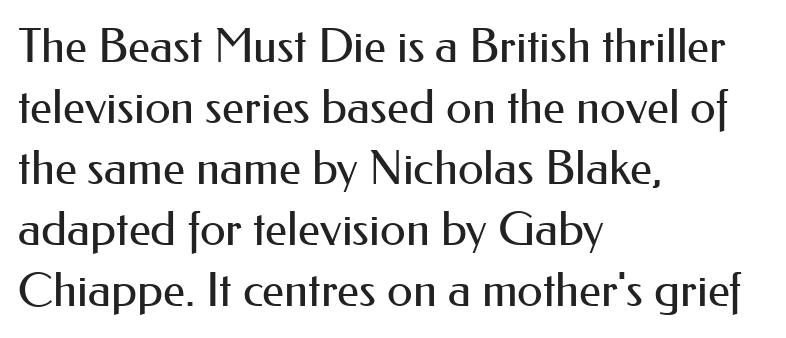
Q: Is the text bold? A: No.
Q: Is the text italic (slanted)? A: No, it is upright.
Q: Is the typeface a serif or a sans-serif typeface? A: Sans-serif.
Q: Is the text underlined? A: No.
Q: How is the paragraph aligned? A: Left-aligned.
Q: Is the spacing between letters normal or unusually wide? A: Normal.
Q: Is the spacing between lines tight, normal or loose? A: Normal.
Q: Width (condensed, normal, or wide)? A: Normal.
Q: Stroke contrast? A: Medium.
Q: x-height? A: Small.
Q: Monospaced? A: No.
